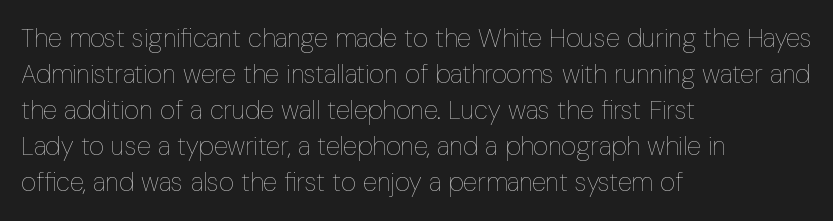
{"italic": "no", "bold": "no", "underline": "no", "align": "left", "line_spacing": "normal", "line_spacing_ratio": 1.38, "letter_spacing": "normal", "letter_spacing_em": 0.0, "glyph_px": 26}
